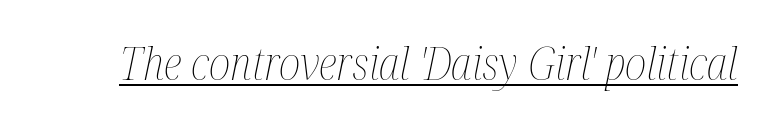
The image shows 45 px thin, condensed type, italic (leaning right); set normal letter spacing, underlined; medium stroke contrast and a medium x-height.
